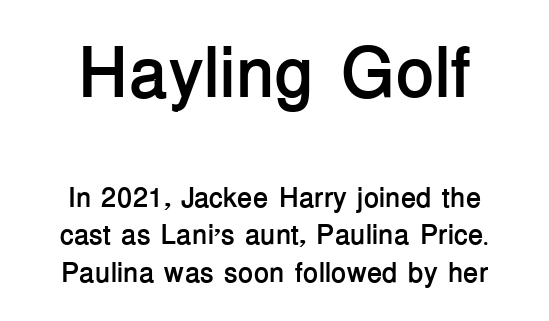
{"serif": "no", "italic": "no", "bold": "yes", "weight": "semibold", "width": "normal", "stroke_contrast": "low", "x_height": "medium", "monospaced": "no", "underline": "no", "align": "center", "line_spacing": "normal", "line_spacing_ratio": 1.35, "letter_spacing": "normal", "letter_spacing_em": 0.0, "larger_block": "first", "size_ratio": 2.54, "glyph_px": 71}
